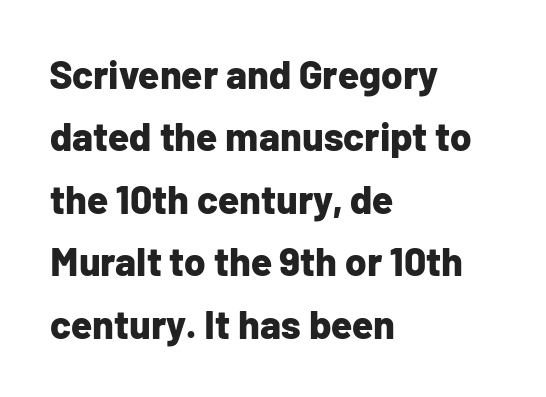
Q: Is the text bold? A: Yes.
Q: Is the text italic (slanted)? A: No, it is upright.
Q: Is the typeface a serif or a sans-serif typeface? A: Sans-serif.
Q: Is the text underlined? A: No.
Q: How is the paragraph aligned? A: Left-aligned.
Q: Is the spacing between letters normal or unusually wide? A: Normal.
Q: Is the spacing between lines tight, normal or loose? A: Normal.
Q: Width (condensed, normal, or wide)? A: Normal.
Q: Stroke contrast? A: Low.
Q: x-height? A: Medium.
Q: Monospaced? A: No.
